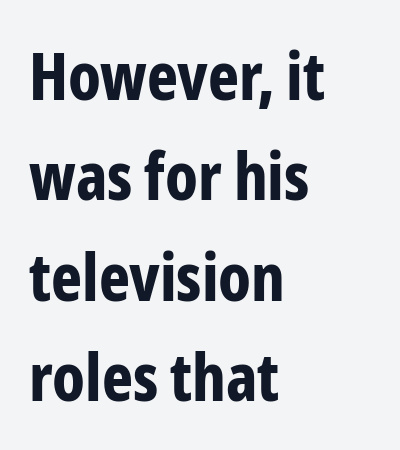
{"serif": "no", "italic": "no", "bold": "yes", "weight": "bold", "width": "condensed", "stroke_contrast": "low", "x_height": "medium", "monospaced": "no", "underline": "no", "align": "left", "line_spacing": "normal", "line_spacing_ratio": 1.52, "letter_spacing": "normal", "letter_spacing_em": 0.0, "glyph_px": 66}
